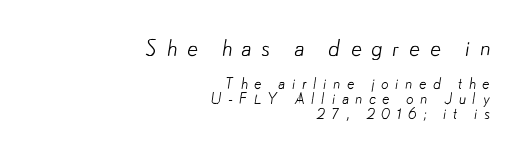
Q: Is the text bold? A: No.
Q: Is the text underlined? A: No.
Q: How is the paragraph aligned? A: Right-aligned.
Q: Is the spacing between letters normal or unusually wide? A: Unusually wide.
Q: Is the spacing between lines tight, normal or loose? A: Tight.
Q: Which block of text is set in a larger size, the first (top) or the second (bottom)? A: The first (top) one.
